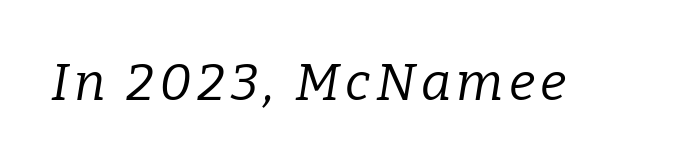
{"serif": "yes", "italic": "yes", "lean": "right", "slant_degrees": 9, "bold": "no", "weight": "regular", "width": "normal", "stroke_contrast": "low", "x_height": "medium", "monospaced": "no", "underline": "no", "glyph_px": 52}
